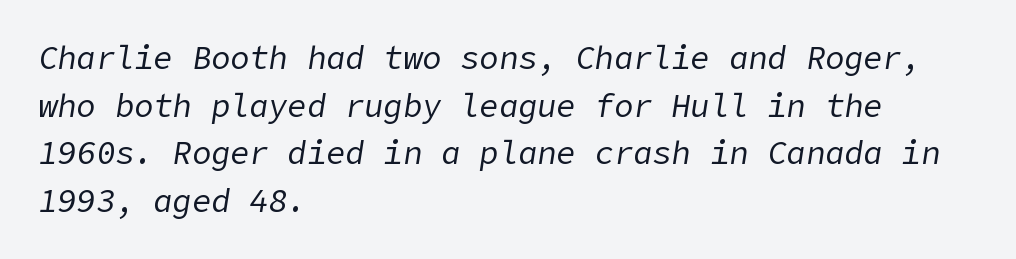
Caption: multi-line text, flush left, ragged right. Notice how descenders clear the ascenders below comfortably — that's standard leading. Notice how the stems are inclined rather than vertical — that's the hallmark of italics. How are the letters spaced? Ordinarily, with no added tracking.
